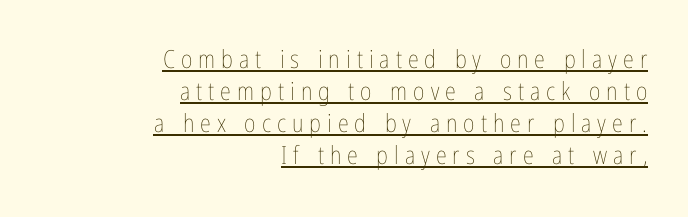
The horizontal fit of the characters is loose and conspicuously gappy. Ink coverage per letter is moderate at most. Does the copy run flush right? Yes — the right margin is perfectly even. When letters stand straight like this, we call the style roman or upright.
